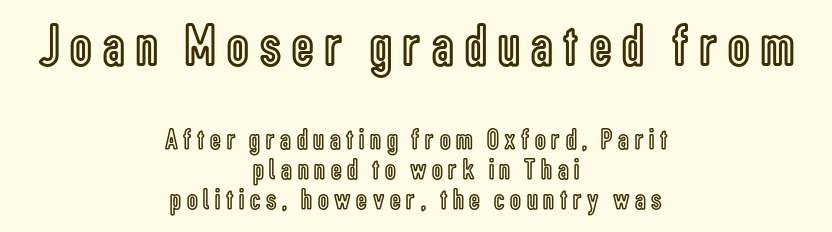
Q: Is the text italic (slanted)? A: No, it is upright.
Q: Is the text underlined? A: No.
Q: How is the paragraph aligned? A: Centered.
Q: Is the spacing between lines tight, normal or loose? A: Tight.
Q: Which block of text is set in a larger size, the first (top) or the second (bottom)? A: The first (top) one.
Q: Width (condensed, normal, or wide)? A: Condensed.
Q: x-height? A: Medium.
Q: Monospaced? A: No.
